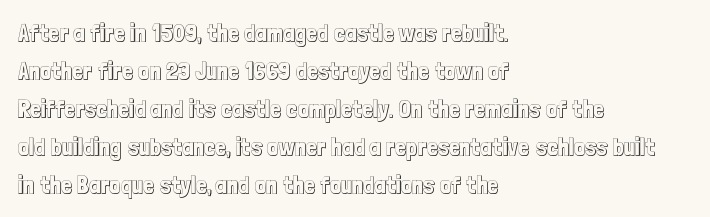
Q: Is the text italic (slanted)? A: No, it is upright.
Q: Is the text underlined? A: No.
Q: How is the paragraph aligned? A: Left-aligned.
Q: Is the spacing between letters normal or unusually wide? A: Normal.
Q: Is the spacing between lines tight, normal or loose? A: Normal.
